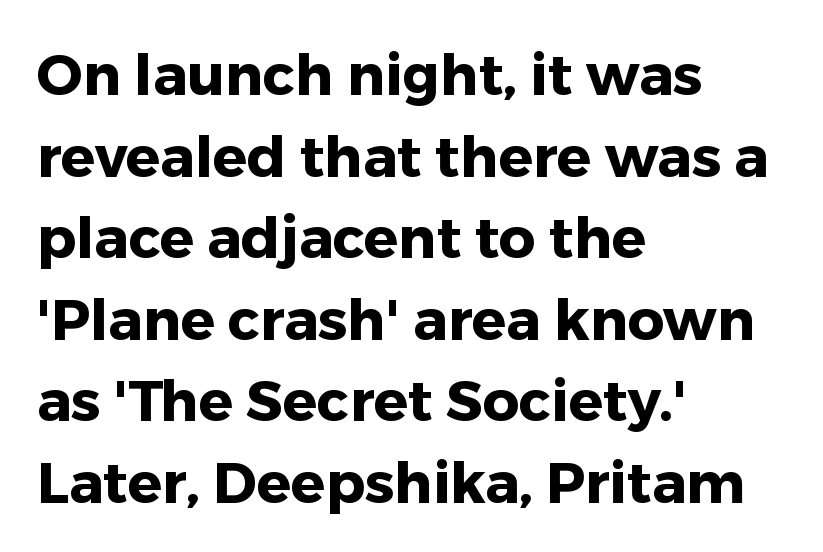
{"serif": "no", "italic": "no", "bold": "yes", "weight": "heavy", "width": "normal", "stroke_contrast": "low", "x_height": "medium", "monospaced": "no", "underline": "no", "align": "left", "line_spacing": "normal", "line_spacing_ratio": 1.43, "letter_spacing": "normal", "letter_spacing_em": 0.0, "glyph_px": 57}
